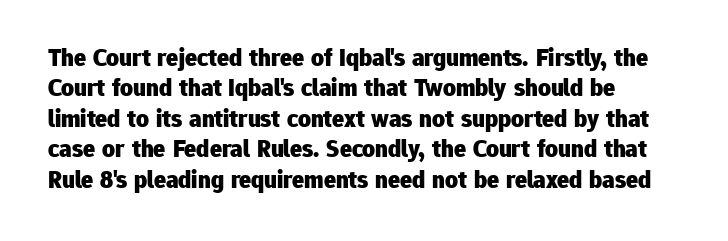
Q: Is the text bold? A: Yes.
Q: Is the text italic (slanted)? A: No, it is upright.
Q: Is the text underlined? A: No.
Q: How is the paragraph aligned? A: Left-aligned.
Q: Is the spacing between letters normal or unusually wide? A: Normal.
